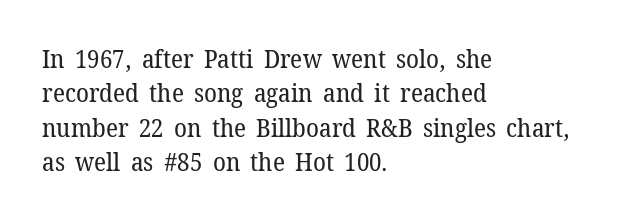
The image shows 26 px text type, upright; set left-aligned, normal line spacing (1.32x), normal letter spacing, not underlined.
